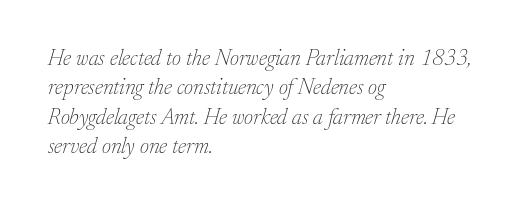
Q: Is the text bold? A: No.
Q: Is the text italic (slanted)? A: Yes, it leans right by about 17 degrees.
Q: Is the text underlined? A: No.
Q: How is the paragraph aligned? A: Left-aligned.
Q: Is the spacing between letters normal or unusually wide? A: Normal.
Q: Is the spacing between lines tight, normal or loose? A: Normal.
